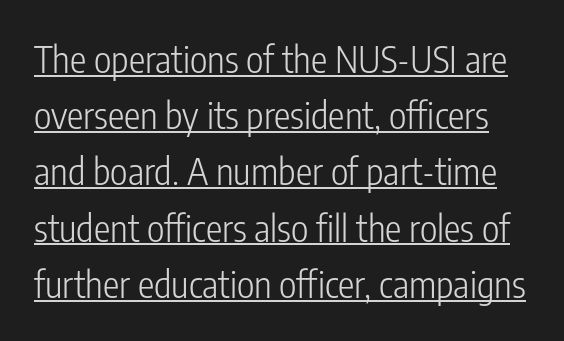
The image shows 37 px light, condensed sans-serif type, upright; set normal line spacing (1.52x), normal letter spacing, underlined; low stroke contrast and a medium x-height.
